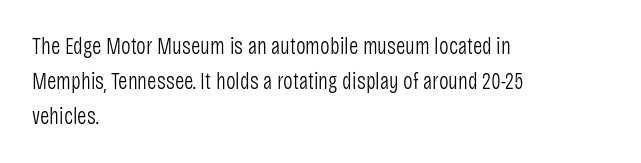
Weight: not bold — regular or lighter. The typesetter chose a ragged-right arrangement here. Each new line begins a customary step beneath the previous one. You could call the tracking neutral — neither tight nor loose. Only glyphs here, with clear space below each row. You can tell it's not italic because the verticals are truly vertical.
